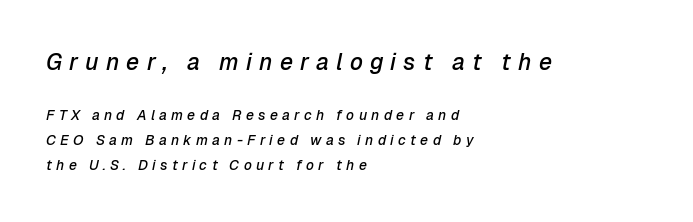
The image shows 23 px text type, italic (leaning right); set left-aligned, line spacing 1.78x, unusually wide letter spacing (+0.31 em), not underlined; the first (top) block is 1.64x larger.
